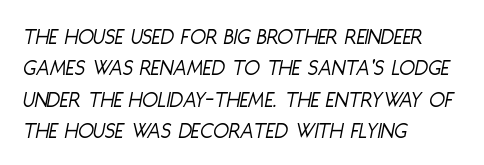
Q: Is the text bold? A: No.
Q: Is the text italic (slanted)? A: Yes, it leans right by about 11 degrees.
Q: Is the text underlined? A: No.
Q: How is the paragraph aligned? A: Left-aligned.
Q: Is the spacing between letters normal or unusually wide? A: Normal.
Q: Is the spacing between lines tight, normal or loose? A: Normal.
